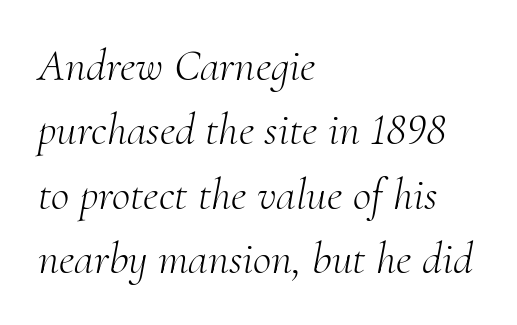
Summary of vertical rhythm: regular, with standard interline spacing. Is the stroke heavy? The answer is a plain regular-or-lighter. No extra tracking has been applied to these lines. The letters advance in unequal steps, a hallmark of proportional type. The axis of the letterforms is tilted away from vertical. Classification — serif.
